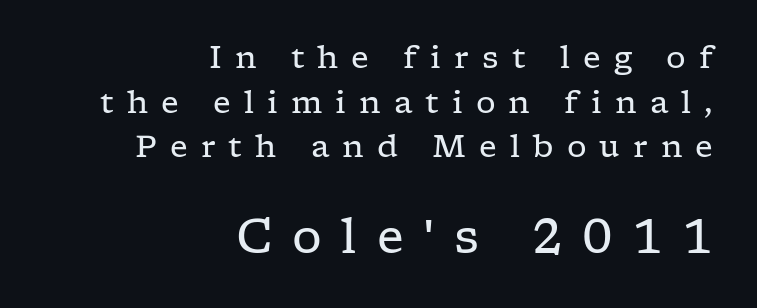
The characters display serif detailing at their extremities. Weight class: somewhere from thin through regular. Clear beneath every line of the passage. The lettering stays uniformly vertical, giving the passage a roman look.
